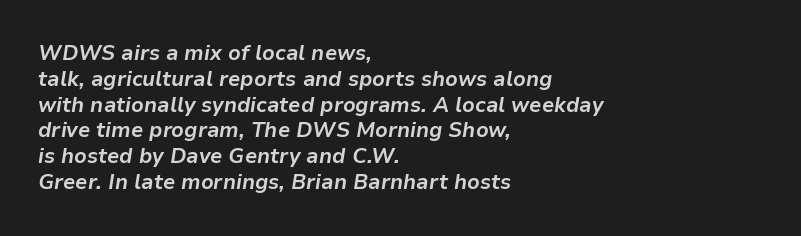
Q: Is the text bold? A: Yes.
Q: Is the text italic (slanted)? A: Yes, it leans right by about 9 degrees.
Q: Is the text underlined? A: No.
Q: How is the paragraph aligned? A: Left-aligned.
Q: Is the spacing between letters normal or unusually wide? A: Normal.
